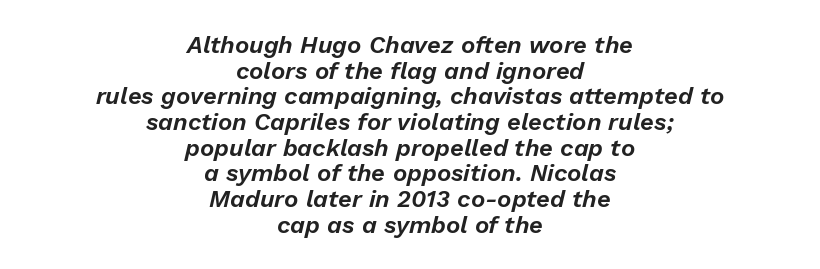
The image shows 24 px text type, italic (leaning right); set centered, tight line spacing (1.07x), normal letter spacing, not underlined.
